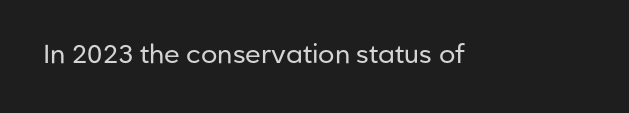
A roman cut, with each character standing at attention. Decoration check: the copy has no underline. The gaps between neighbouring characters are ordinary and unremarkable. Bold? No — there's no thickening of the strokes.
